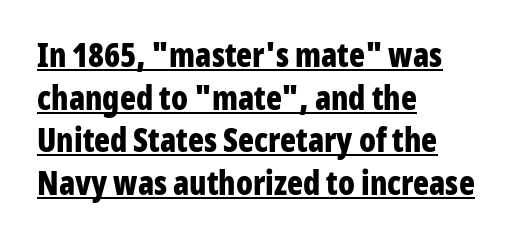
Q: Is the text bold? A: Yes.
Q: Is the text italic (slanted)? A: No, it is upright.
Q: Is the typeface a serif or a sans-serif typeface? A: Sans-serif.
Q: Is the text underlined? A: Yes.
Q: How is the paragraph aligned? A: Left-aligned.
Q: Is the spacing between letters normal or unusually wide? A: Normal.
Q: Is the spacing between lines tight, normal or loose? A: Normal.
Q: Width (condensed, normal, or wide)? A: Condensed.
Q: Stroke contrast? A: Low.
Q: x-height? A: Medium.
Q: Monospaced? A: No.
